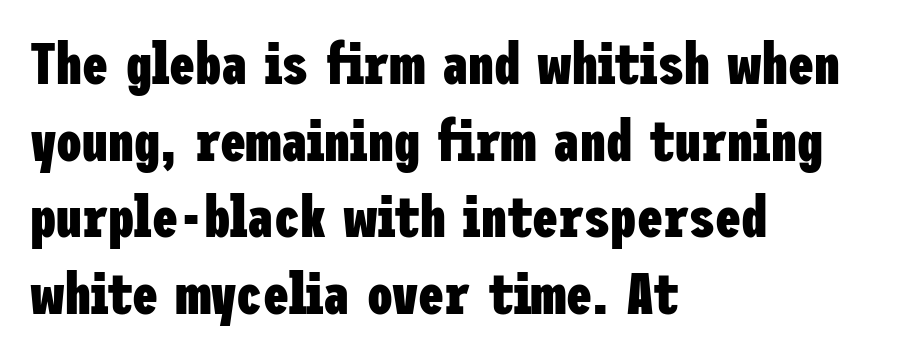
The image shows 58 px heavy, condensed sans-serif type, upright; set left-aligned, normal line spacing (1.32x), normal letter spacing, not underlined; low stroke contrast and a medium x-height.
